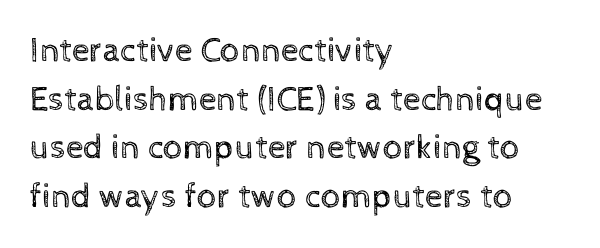
Q: Is the text bold? A: No.
Q: Is the text italic (slanted)? A: No, it is upright.
Q: Is the text underlined? A: No.
Q: How is the paragraph aligned? A: Left-aligned.
Q: Is the spacing between letters normal or unusually wide? A: Normal.
Q: Is the spacing between lines tight, normal or loose? A: Normal.
Q: Width (condensed, normal, or wide)? A: Normal.
Q: x-height? A: Medium.
Q: Monospaced? A: No.
